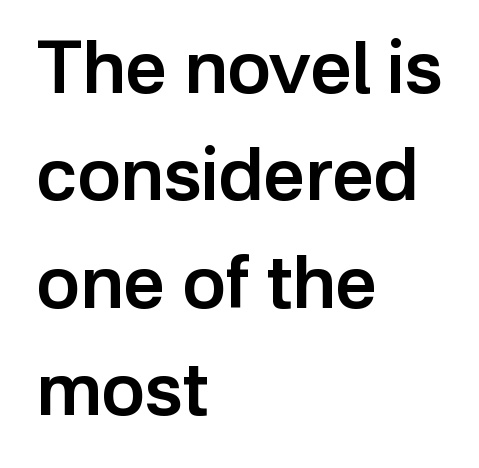
{"serif": "no", "italic": "no", "bold": "semi", "weight": "semibold", "width": "normal", "stroke_contrast": "low", "x_height": "medium", "monospaced": "no", "underline": "no", "align": "left", "line_spacing": "normal", "line_spacing_ratio": 1.47, "letter_spacing": "normal", "letter_spacing_em": 0.0, "glyph_px": 73}
